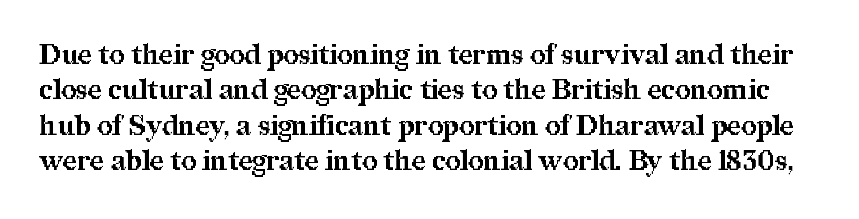
The image shows 27 px bold type, upright; set normal line spacing (1.31x), normal letter spacing, not underlined.
